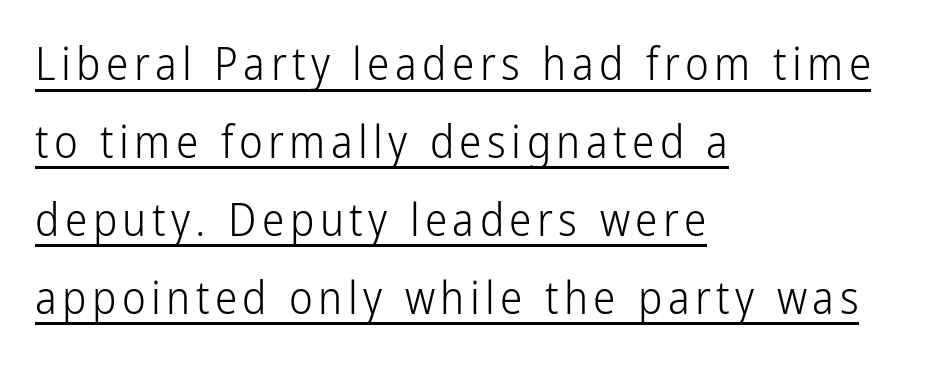
A rule runs beneath these lines of type. What kind of face is this? One without serifs — a sans. You could not count columns in this text — the font is proportionally spaced. Caption: multi-line text, flush left, ragged right.
